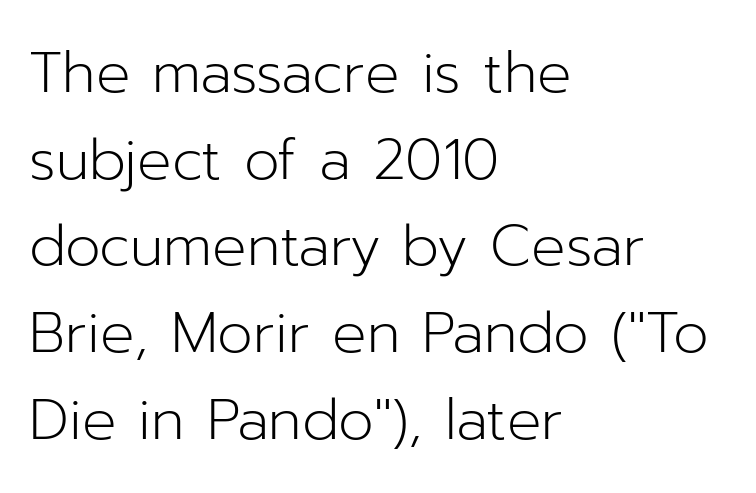
{"serif": "no", "italic": "no", "bold": "no", "weight": "light", "width": "normal", "stroke_contrast": "low", "x_height": "medium", "monospaced": "no", "underline": "no", "align": "left", "line_spacing": "normal", "line_spacing_ratio": 1.52, "letter_spacing": "normal", "letter_spacing_em": 0.0, "glyph_px": 57}
